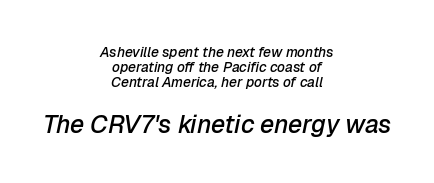
Q: Is the text bold? A: Semi-bold.
Q: Is the text italic (slanted)? A: Yes, it leans right by about 12 degrees.
Q: Is the text underlined? A: No.
Q: How is the paragraph aligned? A: Centered.
Q: Is the spacing between letters normal or unusually wide? A: Normal.
Q: Is the spacing between lines tight, normal or loose? A: Tight.
Q: Which block of text is set in a larger size, the first (top) or the second (bottom)? A: The second (bottom) one.
